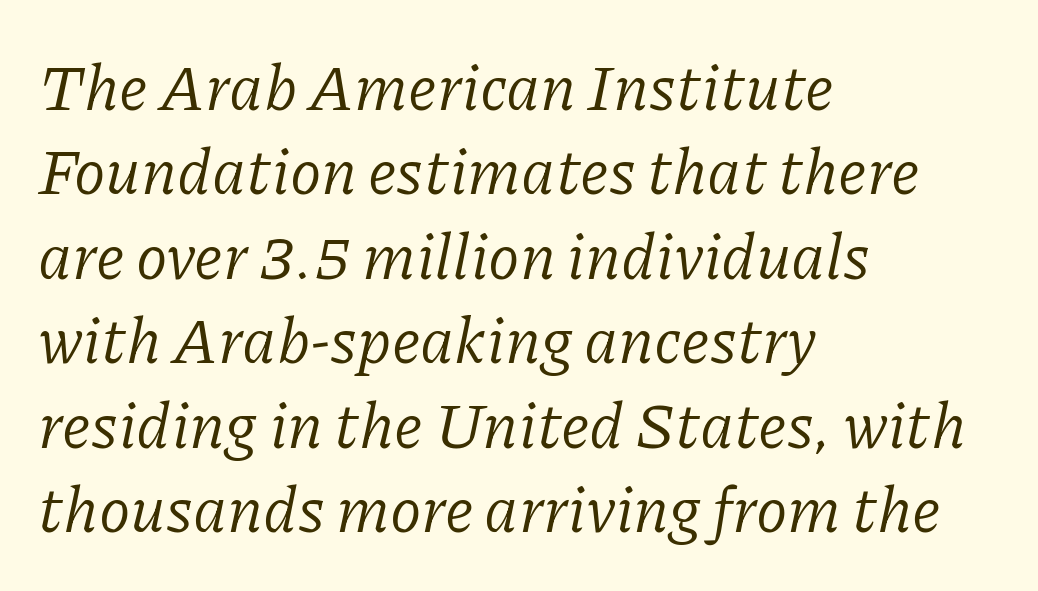
The image shows 64 px regular-weight serif type, italic (leaning right); set left-aligned, normal line spacing (1.32x), normal letter spacing, not underlined; low stroke contrast and a medium x-height.
